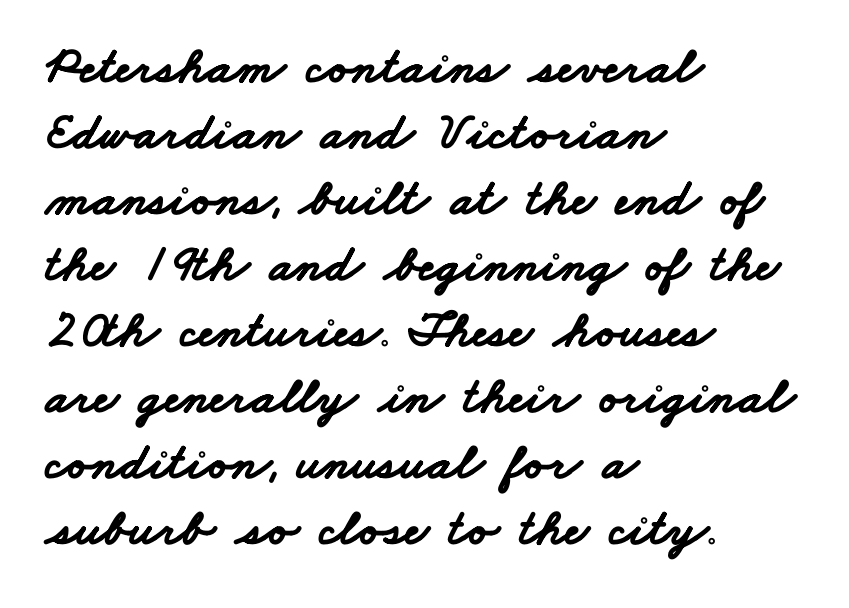
The image shows 52 px bold, wide sans-serif type; set left-aligned, normal line spacing (1.27x), normal letter spacing, not underlined; low stroke contrast and a small x-height.
